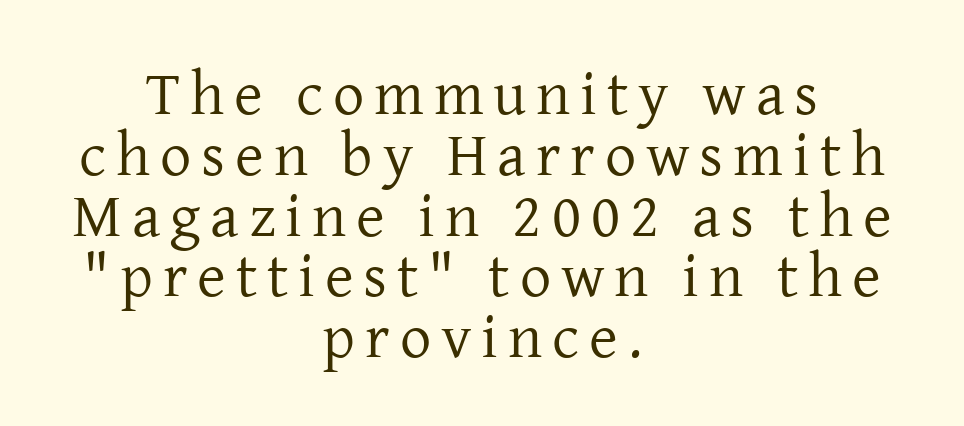
Q: Is the text bold? A: No.
Q: Is the text italic (slanted)? A: No, it is upright.
Q: Is the typeface a serif or a sans-serif typeface? A: Serif.
Q: Is the text underlined? A: No.
Q: How is the paragraph aligned? A: Centered.
Q: Is the spacing between lines tight, normal or loose? A: Tight.
Q: Width (condensed, normal, or wide)? A: Normal.
Q: Stroke contrast? A: Low.
Q: x-height? A: Medium.
Q: Monospaced? A: No.
